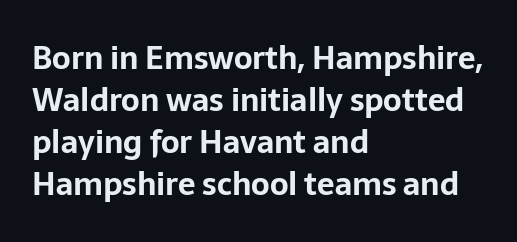
The image shows 31 px bold sans-serif type, upright; set left-aligned, normal line spacing (1.35x), normal letter spacing, not underlined; low stroke contrast and a medium x-height.
